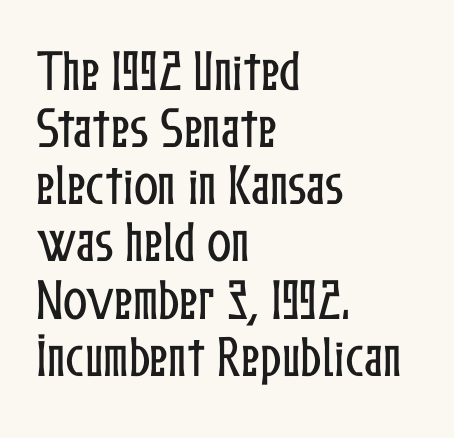
The image shows 45 px condensed type, upright; set left-aligned, normal line spacing (1.27x), normal letter spacing, not underlined; low stroke contrast and a medium x-height.
